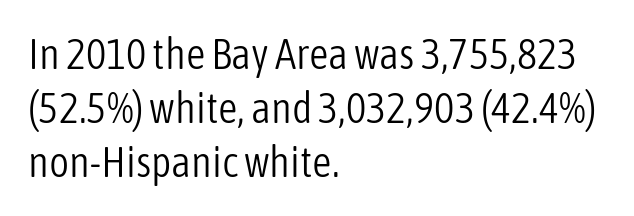
{"serif": "no", "italic": "no", "bold": "no", "weight": "light", "width": "condensed", "stroke_contrast": "low", "x_height": "medium", "monospaced": "no", "underline": "no", "align": "left", "line_spacing": "normal", "line_spacing_ratio": 1.26, "letter_spacing": "normal", "letter_spacing_em": 0.0, "glyph_px": 43}
